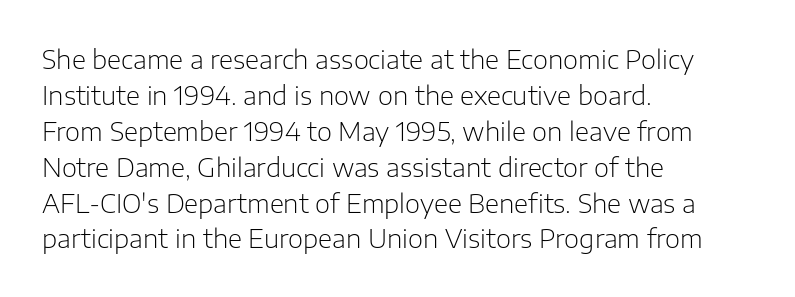
The image shows 26 px text type, upright; set left-aligned, normal line spacing (1.38x), normal letter spacing, not underlined.
